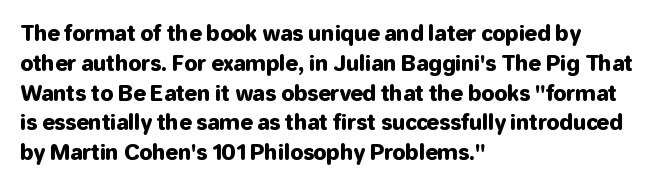
The image shows 21 px text type, upright; set left-aligned, normal line spacing (1.42x), normal letter spacing, not underlined.
